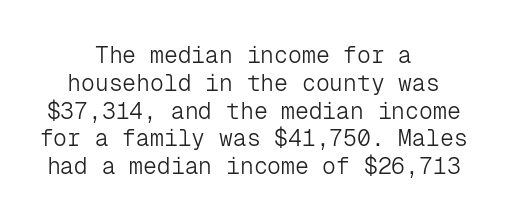
{"italic": "no", "bold": "no", "underline": "no", "align": "center", "line_spacing_ratio": 1.21, "letter_spacing": "normal", "letter_spacing_em": 0.0, "glyph_px": 23}
